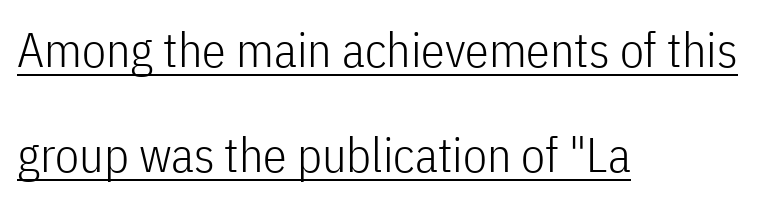
The image shows 48 px light, condensed sans-serif type, upright; set left-aligned, loose line spacing (2.19x), normal letter spacing, underlined; low stroke contrast and a medium x-height.
